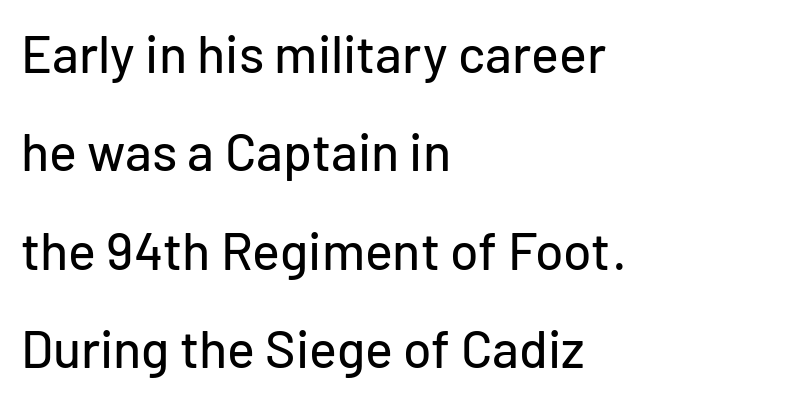
Words float on clear page, feet unadorned. Look at the bottom of the vertical strokes: they stop flat, with no serifs. The rendering keeps characters at their native spacing. These lines are rendered in a variable-pitch font. The compositor pushed each line to the left boundary. The typography opts for an upright posture over an oblique one.
